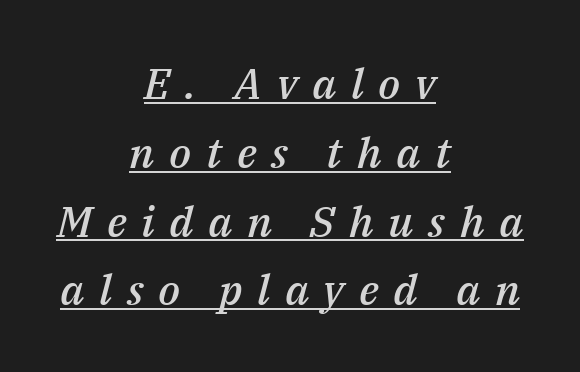
The leading is moderate, giving the passage an even texture. Every letter is mildly thick-stroked: semibold rather than bold. Does a line run under the words? Yes, clearly. Is the letter spacing exaggerated? Yes — the characters are pushed far apart. The passage shown is typed in a proportional face where columns would drift. Where is the straight margin? There isn't one; the lines are centered.
